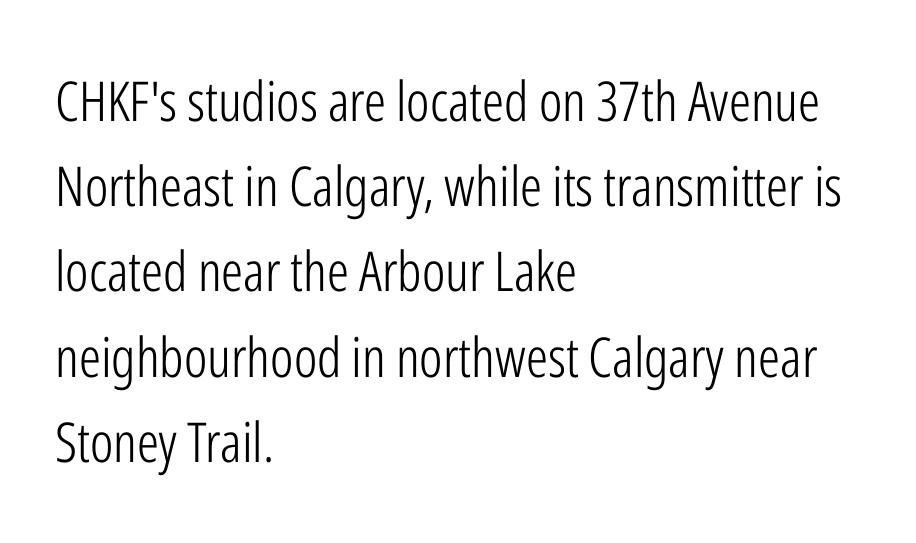
The image shows 55 px light, condensed sans-serif type, upright; set left-aligned, normal line spacing (1.55x), normal letter spacing, not underlined; low stroke contrast and a medium x-height.
